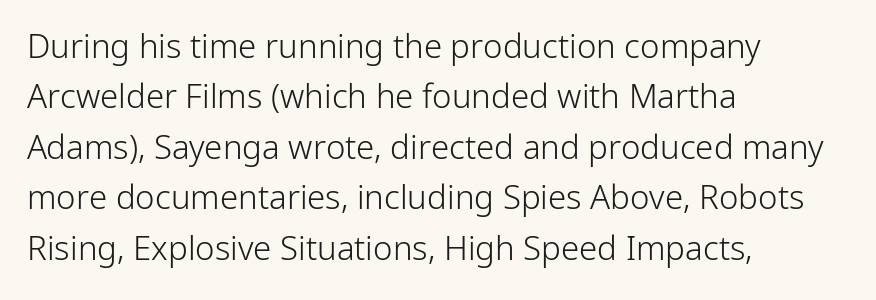
The image shows 33 px light sans-serif type, upright; set left-aligned, normal line spacing (1.53x), normal letter spacing, not underlined; low stroke contrast and a medium x-height.
